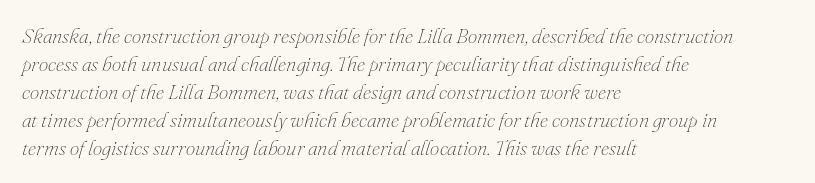
The image shows 21 px text type, italic (leaning right); set left-aligned, normal line spacing (1.33x), normal letter spacing, not underlined.
